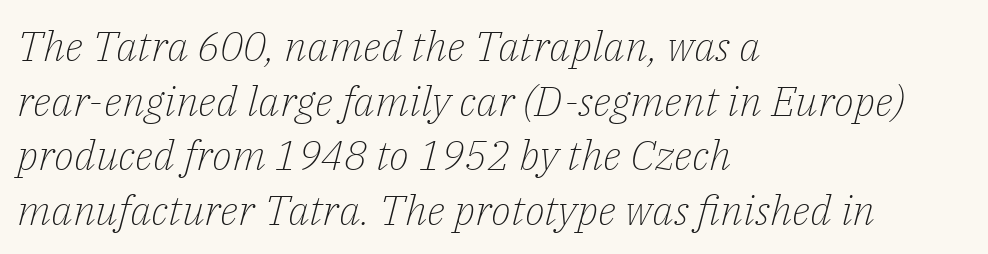
The rendering uses natural spacing where letterforms have individual widths. Would a proofreader flag this as italicized? Yes. No word sits above an underline. The passage shown stacks its lines at a standard gap.
